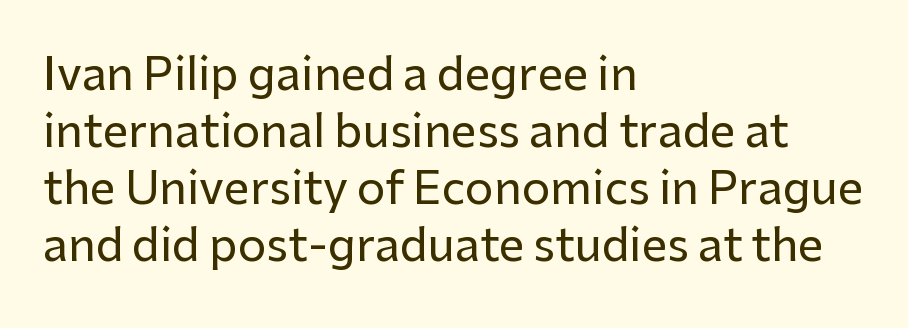
Q: Is the text italic (slanted)? A: No, it is upright.
Q: Is the typeface a serif or a sans-serif typeface? A: Sans-serif.
Q: Is the text underlined? A: No.
Q: How is the paragraph aligned? A: Left-aligned.
Q: Is the spacing between letters normal or unusually wide? A: Normal.
Q: Is the spacing between lines tight, normal or loose? A: Normal.
Q: Width (condensed, normal, or wide)? A: Normal.
Q: Stroke contrast? A: Low.
Q: x-height? A: Medium.
Q: Monospaced? A: No.
